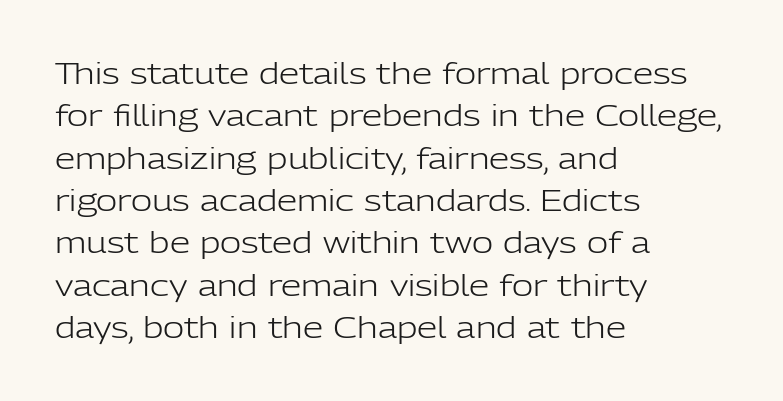
These glyphs show unthickened strokes, regular width or finer. Note the varied advance widths — an 'i' is clearly narrower than an 'm'. In terms of letterspacing, this is plain default setting. When letters stand straight like this, we call the style roman or upright. These lines are set flush left with a ragged right edge.
